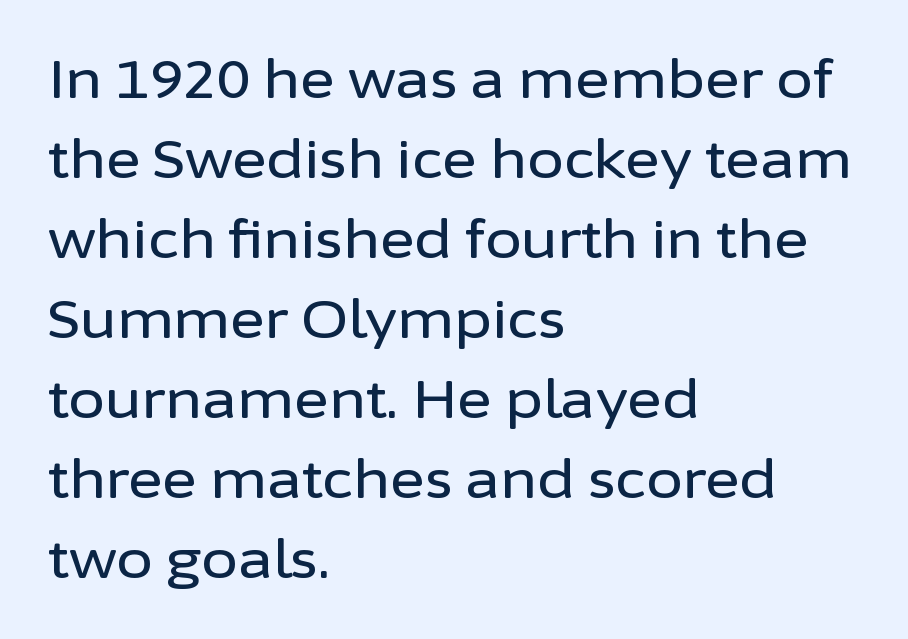
These lines sit exactly where default settings would place them. Ordinary non-slanted type is in use. Typeset ragged right — the left edge is the straight one. Examine the stroke ends and you'll find no serifs. Tracking value appears to be zero — textbook default spacing.
